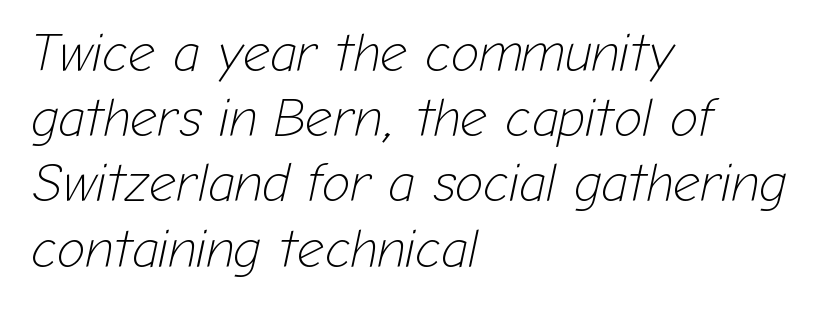
{"italic": "yes", "lean": "right", "slant_degrees": 12, "bold": "no", "weight": "light", "width": "normal", "stroke_contrast": "low", "x_height": "medium", "monospaced": "no", "underline": "no", "align": "left", "line_spacing_ratio": 1.23, "letter_spacing": "normal", "letter_spacing_em": 0.0, "glyph_px": 53}
